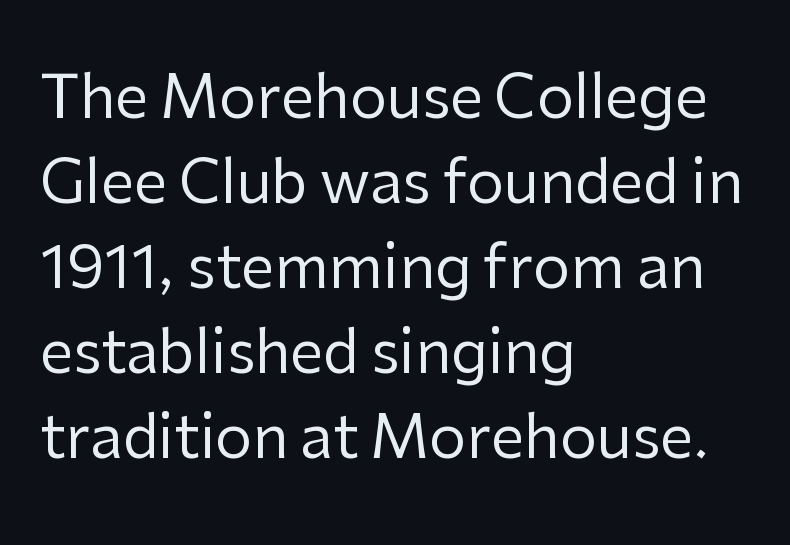
{"serif": "no", "italic": "no", "bold": "no", "weight": "regular", "width": "normal", "stroke_contrast": "low", "x_height": "medium", "monospaced": "no", "underline": "no", "align": "left", "line_spacing": "normal", "line_spacing_ratio": 1.44, "letter_spacing": "normal", "letter_spacing_em": 0.0, "glyph_px": 59}
